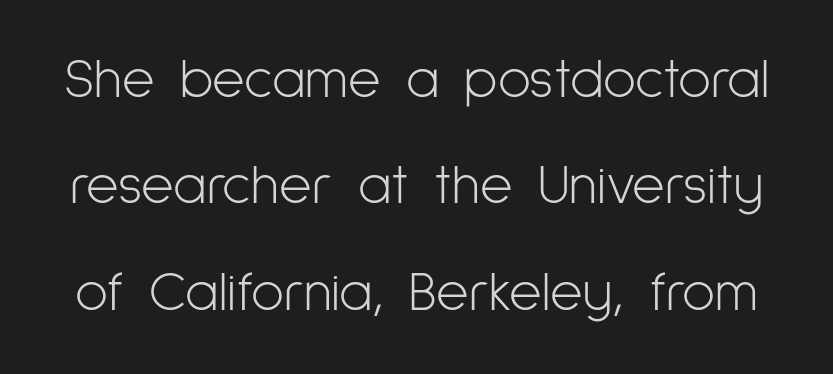
{"serif": "no", "italic": "no", "bold": "no", "weight": "light", "width": "condensed", "stroke_contrast": "low", "x_height": "medium", "monospaced": "no", "underline": "no", "line_spacing": "loose", "line_spacing_ratio": 1.9, "letter_spacing": "normal", "letter_spacing_em": 0.0, "glyph_px": 56}
